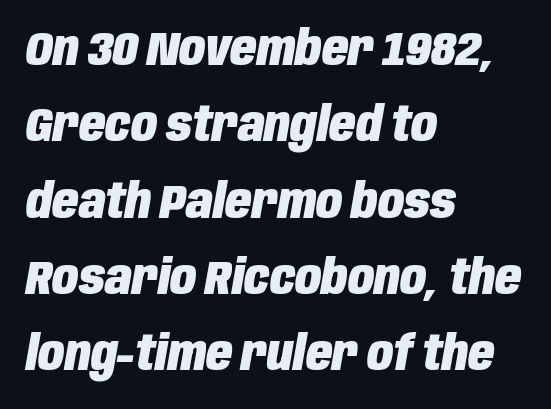
{"italic": "yes", "lean": "right", "slant_degrees": 10, "bold": "yes", "weight": "heavy", "width": "condensed", "stroke_contrast": "low", "x_height": "large", "monospaced": "no", "underline": "no", "align": "left", "line_spacing": "normal", "line_spacing_ratio": 1.59, "letter_spacing": "normal", "letter_spacing_em": 0.0, "glyph_px": 48}
